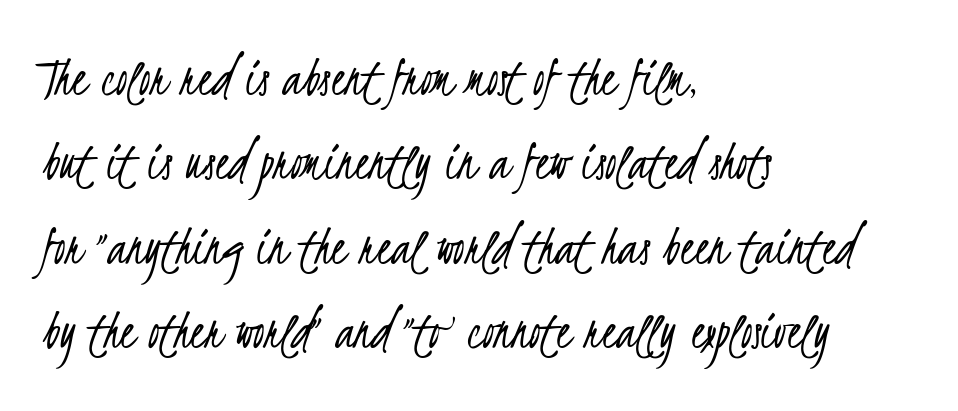
The image shows 57 px light, condensed sans-serif type; set left-aligned, normal line spacing (1.48x), normal letter spacing, not underlined; low stroke contrast and a small x-height.
